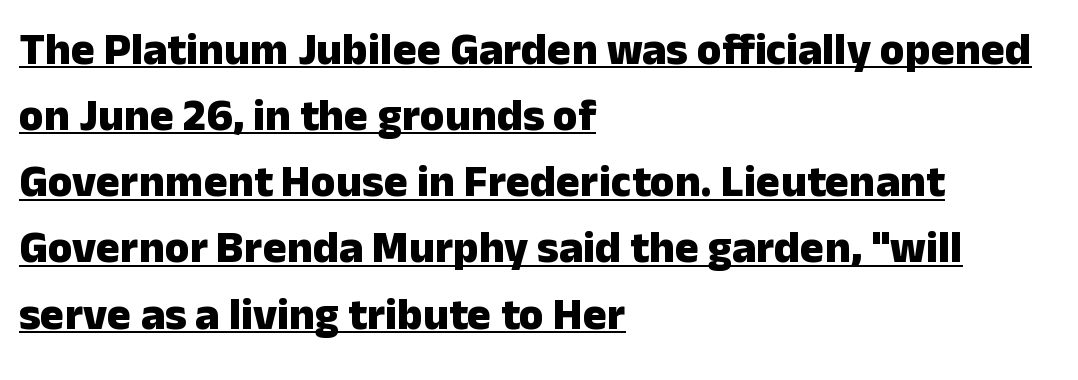
Q: Is the text bold? A: Yes.
Q: Is the text italic (slanted)? A: No, it is upright.
Q: Is the typeface a serif or a sans-serif typeface? A: Sans-serif.
Q: Is the text underlined? A: Yes.
Q: How is the paragraph aligned? A: Left-aligned.
Q: Is the spacing between letters normal or unusually wide? A: Normal.
Q: Is the spacing between lines tight, normal or loose? A: Normal.
Q: Width (condensed, normal, or wide)? A: Normal.
Q: Stroke contrast? A: Low.
Q: x-height? A: Medium.
Q: Monospaced? A: No.
